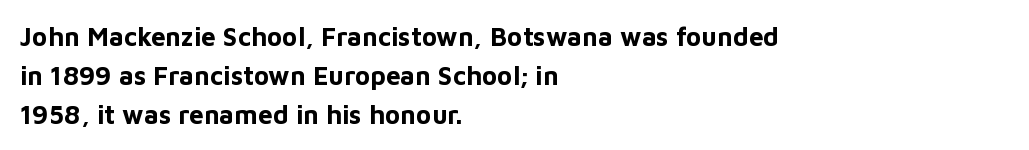
Successive baselines arrive at the customary interval. Nope, not italic — everything's standing straight. Stroke thickness is high; the sample reads as a true bold. Line starts are locked; line ends wander. Clear beneath every line of the passage. The line texture is even and compact thanks to regular tracking.
